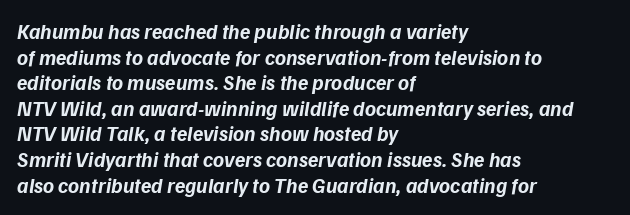
{"italic": "yes", "lean": "right", "slant_degrees": 9, "bold": "yes", "underline": "no", "align": "left", "line_spacing_ratio": 1.22, "letter_spacing": "normal", "letter_spacing_em": 0.0, "glyph_px": 21}
